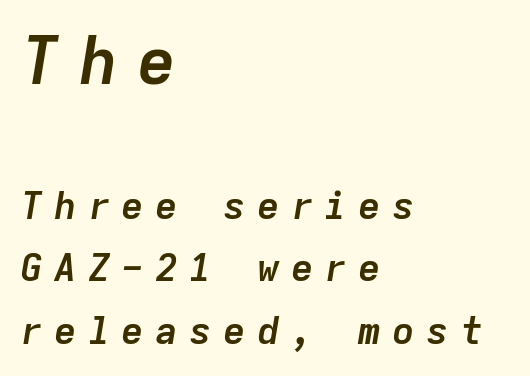
Check the space under the baseline: it is left empty. Teacher's note: observe the even left margin — that is flush-left alignment. Do the characters align in a grid? Yes, the font is monospaced. A full-strength bold gives these letters their thick strokes. The initial chunk of copy outweighs the following chunk in type size.
